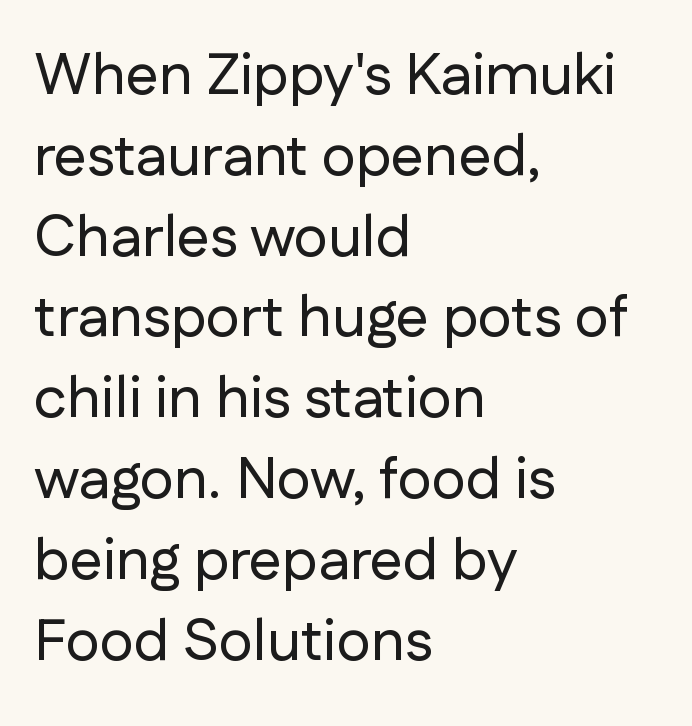
Summary of vertical rhythm: regular, with standard interline spacing. The designer went with a sans here, leaving each stem footless. These lines are set flush left with a ragged right edge. Does extra space separate the letters? No, they use regular spacing. Is there any slant? The stems are plumb. Descenders hang freely into open space.
